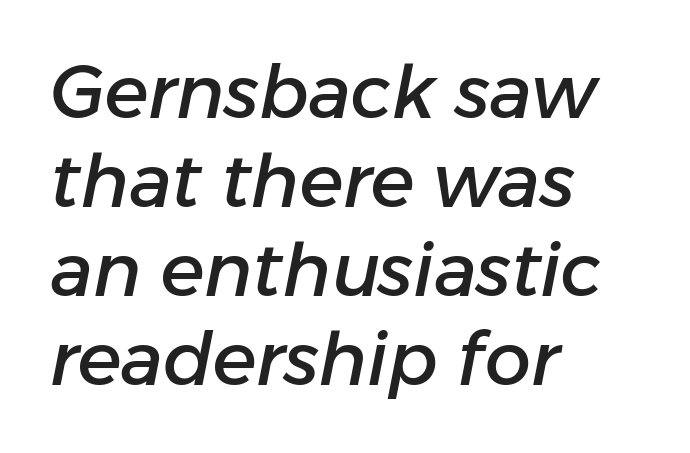
The image shows 73 px text type, italic (leaning right); set left-aligned, line spacing 1.22x, normal letter spacing, not underlined; low stroke contrast and a medium x-height.
